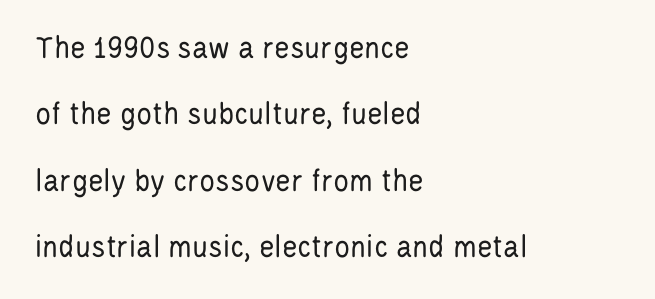
The image shows 33 px regular-weight, condensed sans-serif type, upright; set left-aligned, loose line spacing (2.01x), normal letter spacing, not underlined; low stroke contrast and a large x-height.
